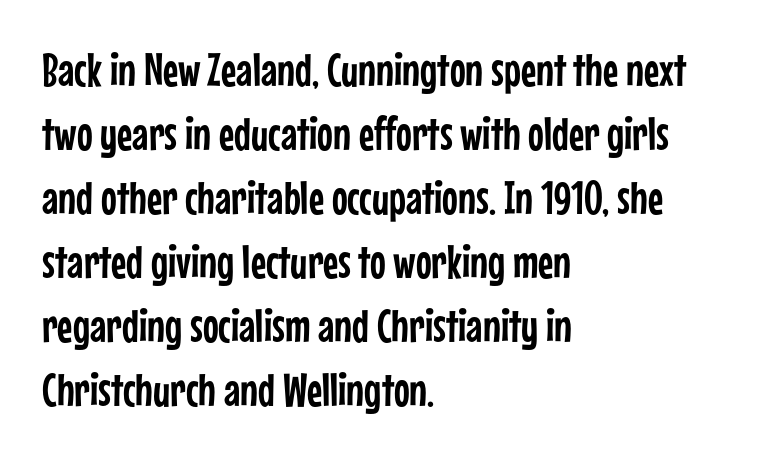
Q: Is the text italic (slanted)? A: No, it is upright.
Q: Is the typeface a serif or a sans-serif typeface? A: Sans-serif.
Q: Is the text underlined? A: No.
Q: How is the paragraph aligned? A: Left-aligned.
Q: Is the spacing between letters normal or unusually wide? A: Normal.
Q: Is the spacing between lines tight, normal or loose? A: Normal.
Q: Width (condensed, normal, or wide)? A: Condensed.
Q: Stroke contrast? A: Low.
Q: x-height? A: Medium.
Q: Monospaced? A: No.
